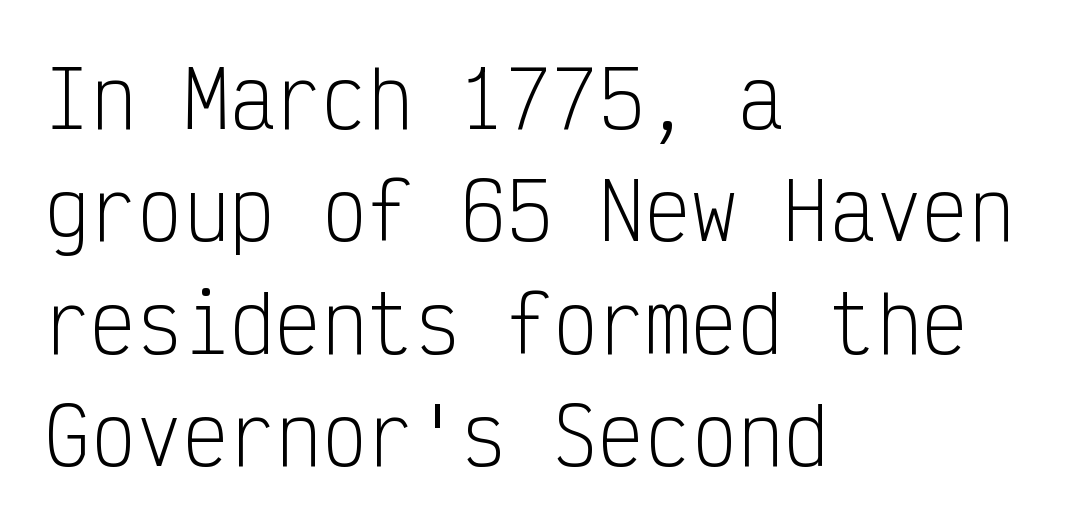
Q: Is the text bold? A: No.
Q: Is the text italic (slanted)? A: No, it is upright.
Q: Is the typeface a serif or a sans-serif typeface? A: Sans-serif.
Q: Is the text underlined? A: No.
Q: How is the paragraph aligned? A: Left-aligned.
Q: Is the spacing between letters normal or unusually wide? A: Normal.
Q: Is the spacing between lines tight, normal or loose? A: Normal.
Q: Width (condensed, normal, or wide)? A: Condensed.
Q: Stroke contrast? A: Low.
Q: x-height? A: Medium.
Q: Monospaced? A: Yes.
